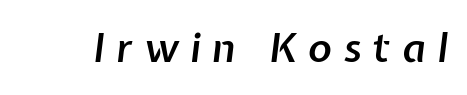
Spacing between characters has been opened up far beyond the box default. You could not count columns in this text — the font is proportionally spaced. This is oblique type, the kind used for emphasis or titles. As a designer I'd log this as weight 600, semibold.
